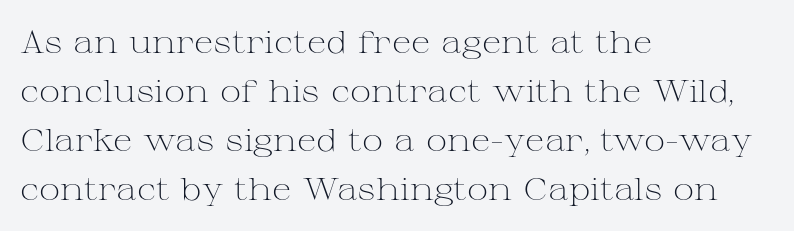
{"serif": "yes", "italic": "no", "bold": "no", "weight": "light", "width": "wide", "stroke_contrast": "medium", "x_height": "medium", "monospaced": "no", "underline": "no", "align": "left", "line_spacing": "normal", "line_spacing_ratio": 1.53, "letter_spacing": "normal", "letter_spacing_em": 0.0, "glyph_px": 32}
